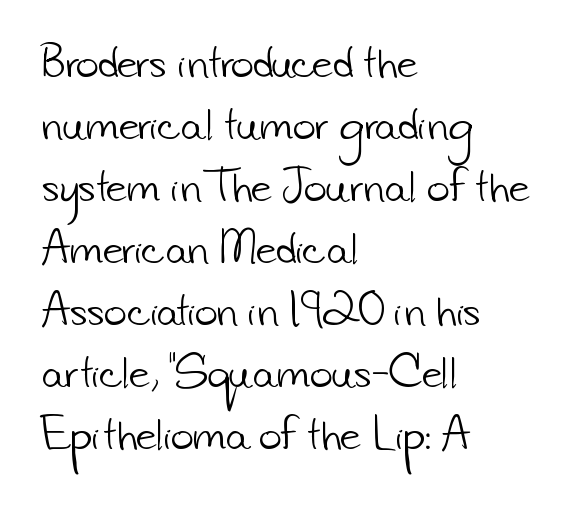
{"serif": "no", "bold": "no", "weight": "light", "width": "normal", "stroke_contrast": "low", "x_height": "small", "monospaced": "no", "underline": "no", "align": "left", "line_spacing": "normal", "line_spacing_ratio": 1.59, "letter_spacing": "normal", "letter_spacing_em": 0.0, "glyph_px": 39}
